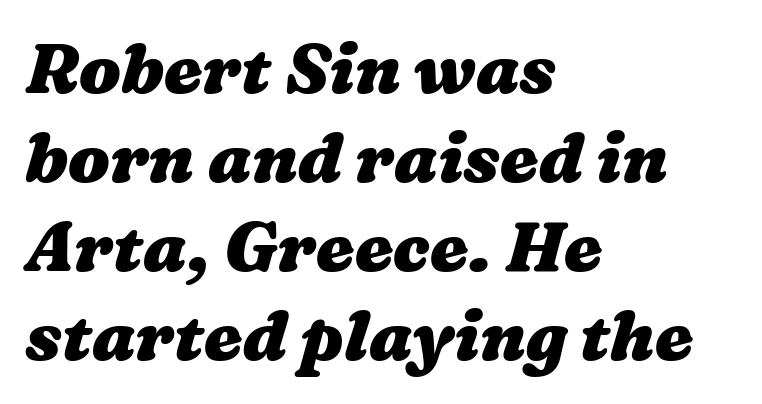
The image shows 69 px heavy, wide type; set left-aligned, normal line spacing (1.29x), normal letter spacing, not underlined; medium stroke contrast and a medium x-height.
